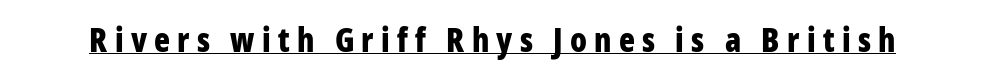
The image shows 33 px bold, condensed sans-serif type, upright; set unusually wide letter spacing (+0.22 em), underlined; low stroke contrast and a medium x-height.
